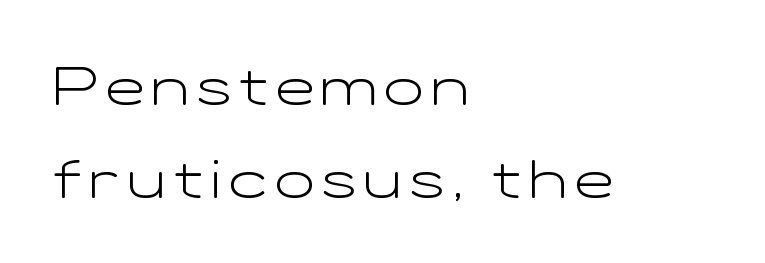
{"serif": "no", "italic": "no", "bold": "no", "weight": "light", "width": "wide", "stroke_contrast": "low", "x_height": "medium", "monospaced": "no", "underline": "no", "align": "left", "line_spacing_ratio": 1.78, "glyph_px": 52}
